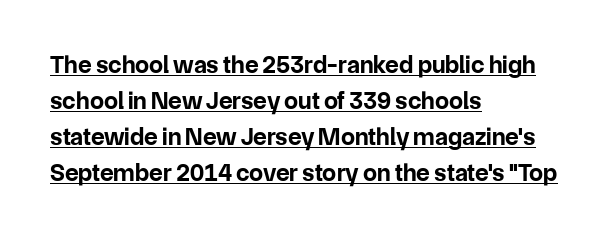
{"italic": "no", "bold": "yes", "underline": "yes", "align": "left", "line_spacing": "normal", "line_spacing_ratio": 1.44, "letter_spacing": "normal", "letter_spacing_em": 0.0, "glyph_px": 25}
